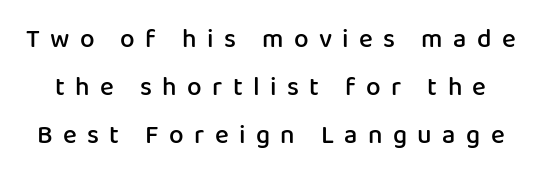
No italicization has been applied; the sample stays upright. Summary of weight: moderately heavy, a semibold. The tracking jumps out immediately: characters are airy and widely separated. Only glyphs here, with clear space below each row.
